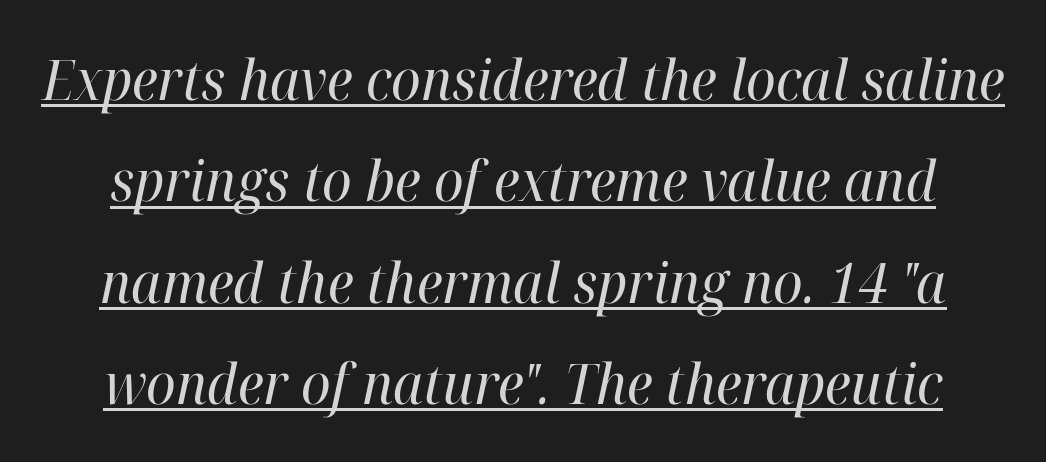
The image shows 56 px regular-weight serif type, italic (leaning right); set line spacing 1.81x, normal letter spacing, underlined; high stroke contrast and a medium x-height.
